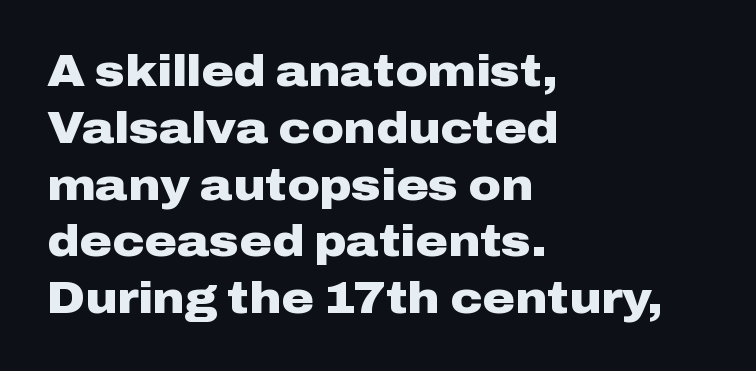
The image shows 44 px heavy, wide sans-serif type, upright; set left-aligned, normal line spacing (1.29x), normal letter spacing, not underlined; low stroke contrast and a medium x-height.
